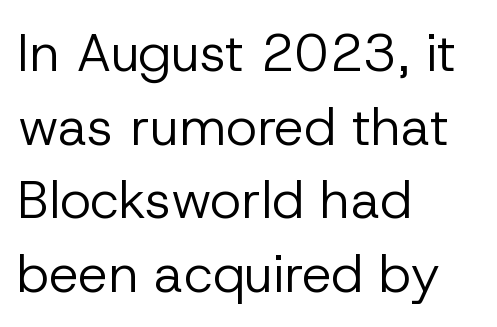
{"serif": "no", "italic": "no", "bold": "no", "weight": "regular", "width": "normal", "stroke_contrast": "low", "x_height": "medium", "monospaced": "no", "underline": "no", "align": "left", "line_spacing": "normal", "line_spacing_ratio": 1.39, "letter_spacing": "normal", "letter_spacing_em": 0.0, "glyph_px": 53}
